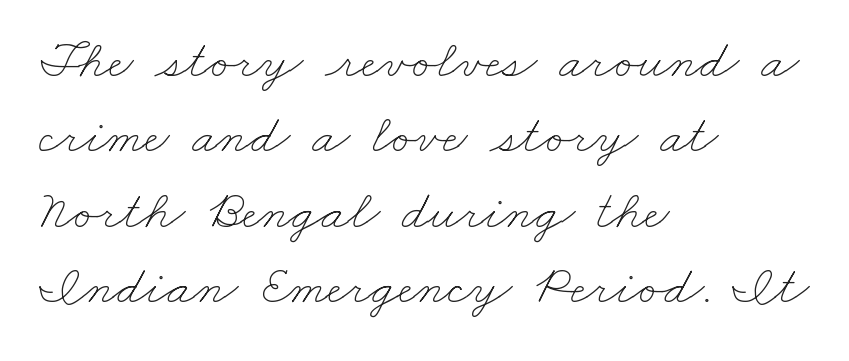
The image shows 55 px thin, wide type; set left-aligned, normal line spacing (1.37x), normal letter spacing, not underlined; low stroke contrast and a small x-height.
